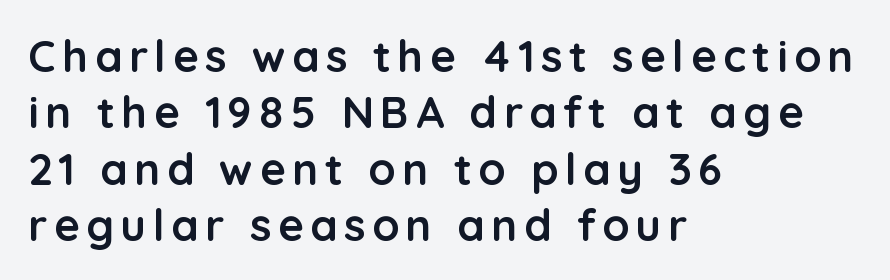
The image shows 44 px semibold sans-serif type, upright; set left-aligned, normal line spacing (1.28x), not underlined; low stroke contrast and a medium x-height.
